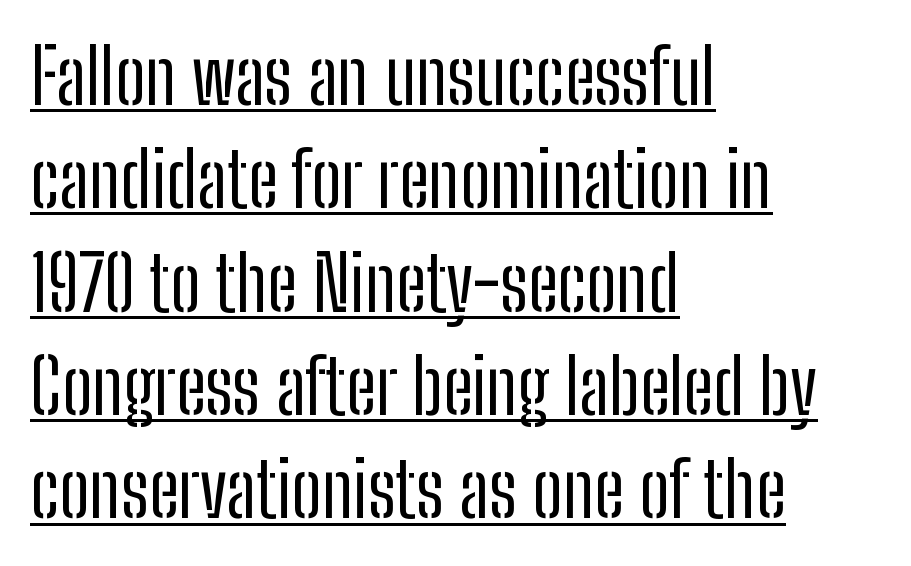
Stems and bowls with no extra thickness — not bold. In terms of leading, this rendering sits right in the middle. Typeset ragged right — the left edge is the straight one. Does a line run under the words? Yes, clearly. Posture: vertical.
